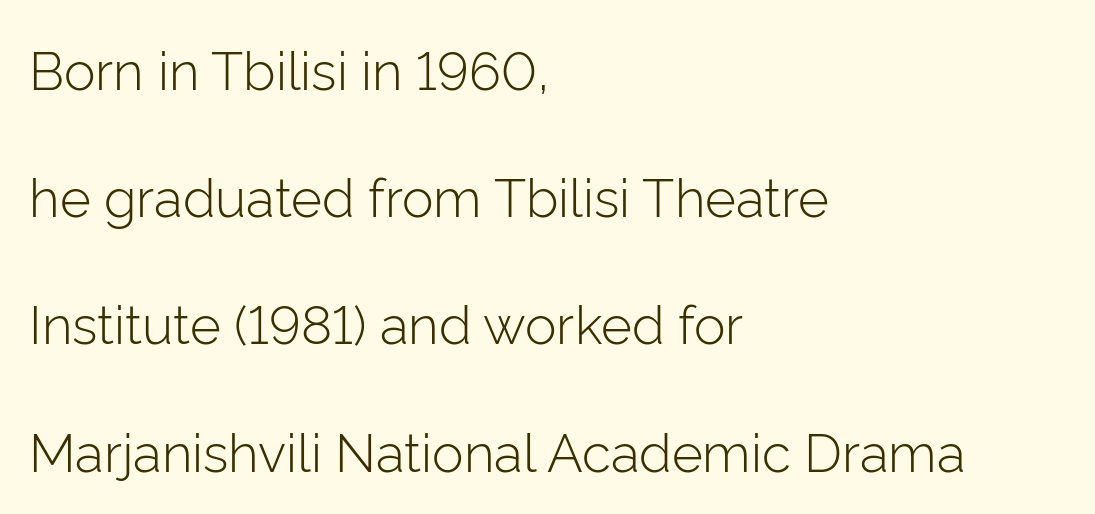
Q: Is the text bold? A: No.
Q: Is the text italic (slanted)? A: No, it is upright.
Q: Is the typeface a serif or a sans-serif typeface? A: Sans-serif.
Q: Is the text underlined? A: No.
Q: How is the paragraph aligned? A: Left-aligned.
Q: Is the spacing between letters normal or unusually wide? A: Normal.
Q: Is the spacing between lines tight, normal or loose? A: Loose.
Q: Width (condensed, normal, or wide)? A: Normal.
Q: Stroke contrast? A: Low.
Q: x-height? A: Medium.
Q: Monospaced? A: No.
